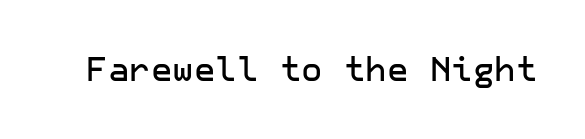
Q: Is the text italic (slanted)? A: No, it is upright.
Q: Is the typeface a serif or a sans-serif typeface? A: Sans-serif.
Q: Is the text underlined? A: No.
Q: Is the spacing between letters normal or unusually wide? A: Normal.
Q: Width (condensed, normal, or wide)? A: Normal.
Q: Stroke contrast? A: Low.
Q: x-height? A: Medium.
